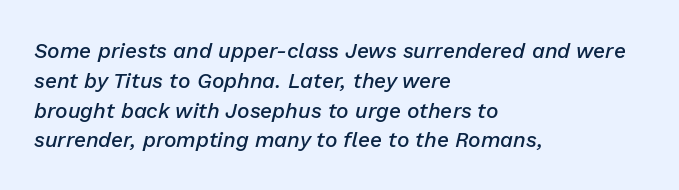
Q: Is the text bold? A: Semi-bold.
Q: Is the text italic (slanted)? A: Yes, it leans right by about 13 degrees.
Q: Is the text underlined? A: No.
Q: How is the paragraph aligned? A: Left-aligned.
Q: Is the spacing between letters normal or unusually wide? A: Normal.
Q: Is the spacing between lines tight, normal or loose? A: Normal.
